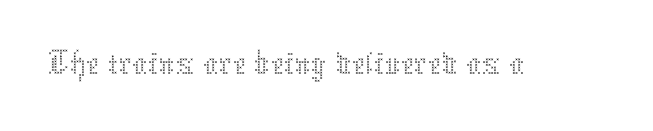
The image shows 76 px thin type, upright; set normal letter spacing, not underlined; medium stroke contrast and a medium x-height.
